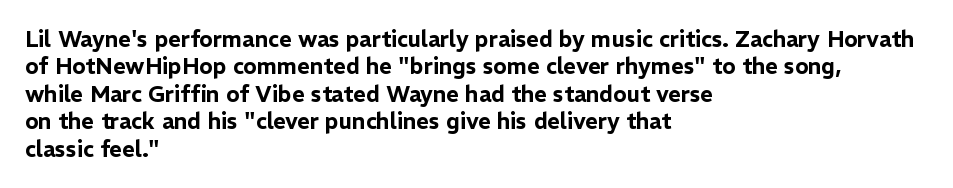
The image shows 22 px text type, upright; set left-aligned, normal line spacing (1.25x), normal letter spacing, not underlined.
